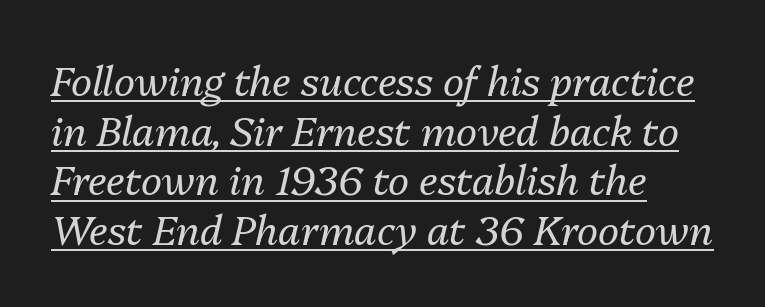
{"italic": "yes", "lean": "right", "slant_degrees": 13, "bold": "no", "weight": "regular", "width": "normal", "stroke_contrast": "medium", "x_height": "medium", "monospaced": "no", "underline": "yes", "align": "left", "line_spacing_ratio": 1.24, "letter_spacing": "normal", "letter_spacing_em": 0.0, "glyph_px": 40}
